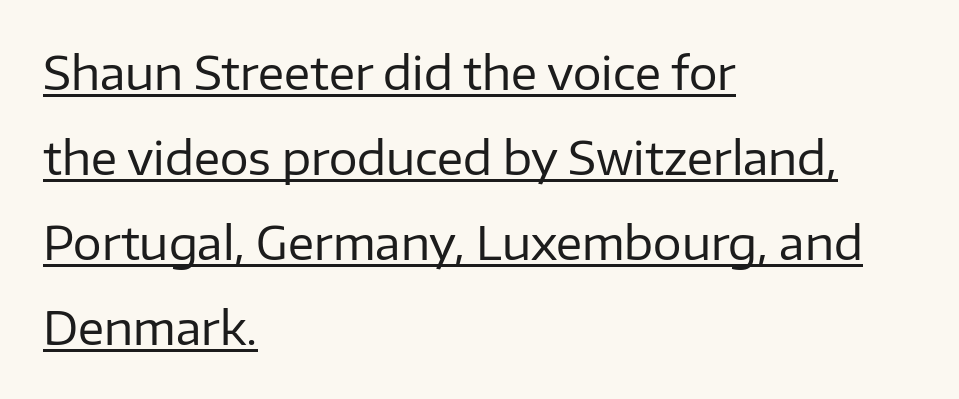
The ragged edge is on the right, which tells us the setting is flush left. Stroke terminals: plain, sans-serif. Each word holds together tightly as a unit, with standard inter-letter gaps. Is the type heavy? It reads as light-to-regular instead.
